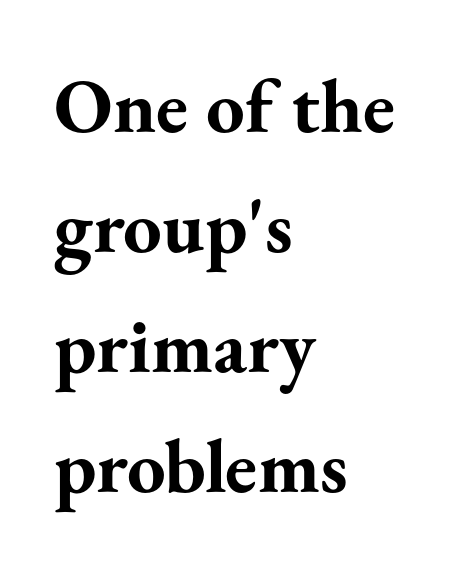
The image shows 77 px bold serif type, upright; set left-aligned, normal line spacing (1.56x), normal letter spacing, not underlined; medium stroke contrast and a small x-height.
